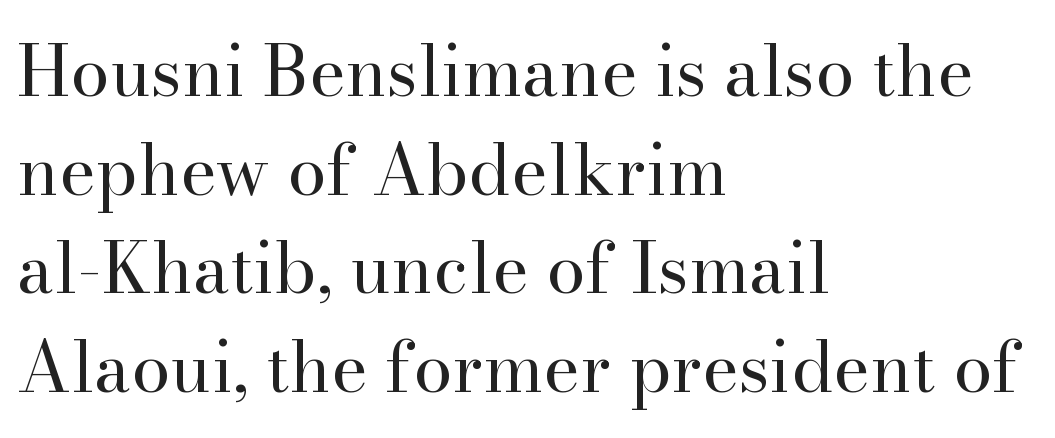
The image shows 70 px regular-weight serif type, upright; set left-aligned, normal line spacing (1.41x), normal letter spacing, not underlined; high stroke contrast and a small x-height.
